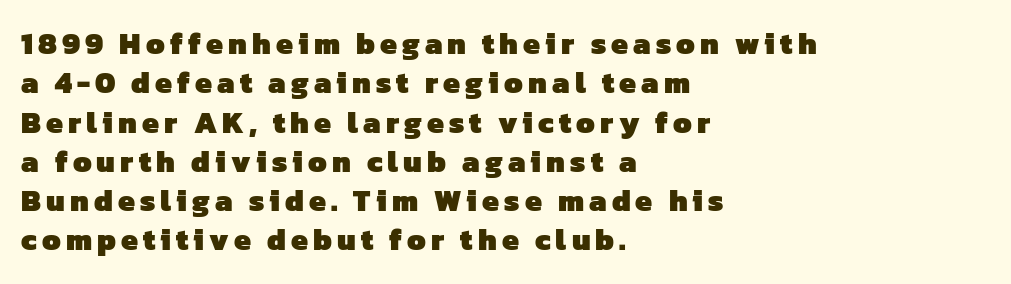
Q: Is the text bold? A: Yes.
Q: Is the typeface a serif or a sans-serif typeface? A: Sans-serif.
Q: Is the text underlined? A: No.
Q: How is the paragraph aligned? A: Left-aligned.
Q: Is the spacing between lines tight, normal or loose? A: Normal.
Q: Width (condensed, normal, or wide)? A: Normal.
Q: Stroke contrast? A: Low.
Q: x-height? A: Medium.
Q: Monospaced? A: No.
